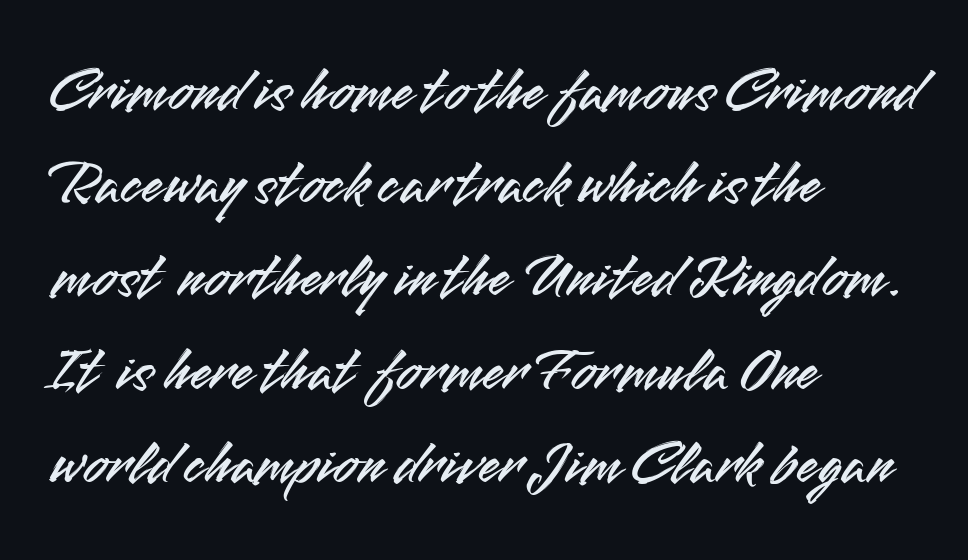
{"serif": "no", "width": "normal", "stroke_contrast": "medium", "x_height": "small", "monospaced": "no", "underline": "no", "align": "left", "line_spacing": "normal", "line_spacing_ratio": 1.48, "letter_spacing": "normal", "letter_spacing_em": 0.0, "glyph_px": 63}
